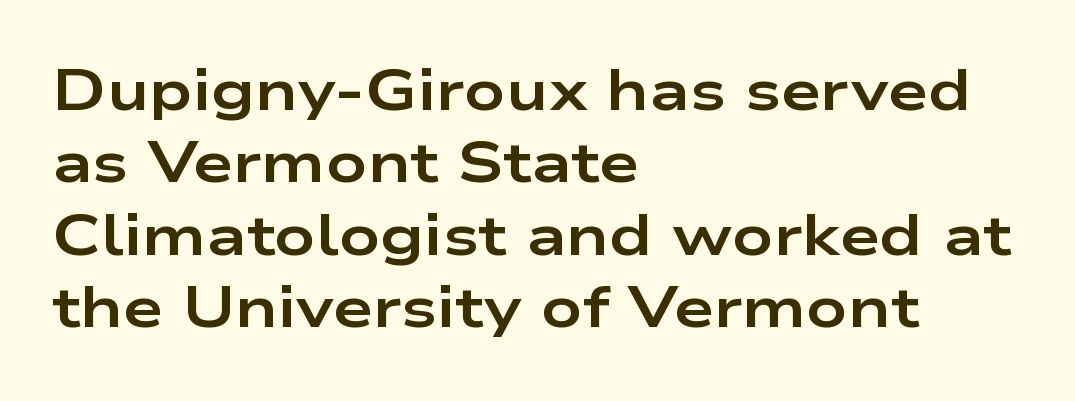
{"serif": "no", "italic": "no", "bold": "yes", "weight": "bold", "width": "wide", "stroke_contrast": "low", "x_height": "medium", "monospaced": "no", "underline": "no", "align": "left", "line_spacing": "normal", "line_spacing_ratio": 1.27, "letter_spacing": "normal", "letter_spacing_em": 0.0, "glyph_px": 57}
